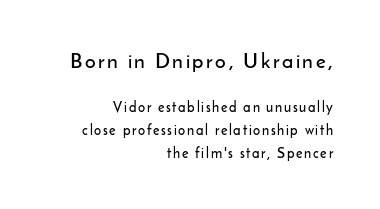
{"italic": "no", "underline": "no", "align": "right", "line_spacing": "normal", "line_spacing_ratio": 1.63, "larger_block": "first", "size_ratio": 1.5, "glyph_px": 21}
